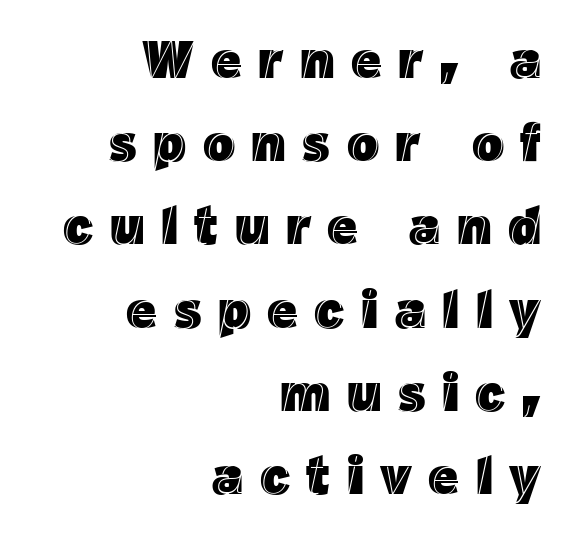
{"italic": "no", "width": "normal", "x_height": "medium", "monospaced": "no", "underline": "no", "align": "right", "line_spacing": "normal", "line_spacing_ratio": 1.57, "letter_spacing": "wide", "letter_spacing_em": 0.31, "glyph_px": 53}
